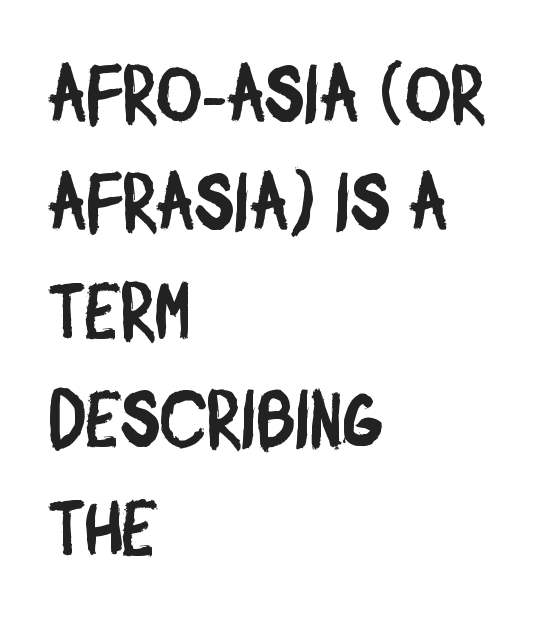
{"serif": "no", "width": "condensed", "stroke_contrast": "low", "x_height": "large", "monospaced": "no", "underline": "no", "align": "left", "line_spacing": "normal", "line_spacing_ratio": 1.39, "letter_spacing": "normal", "letter_spacing_em": 0.0, "glyph_px": 78}
